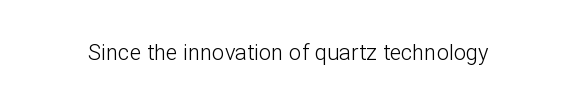
The space directly below the letters is spotless. Quick note: not italic, upright. The line texture is even and compact thanks to regular tracking. These glyphs show unthickened strokes, regular width or finer.
